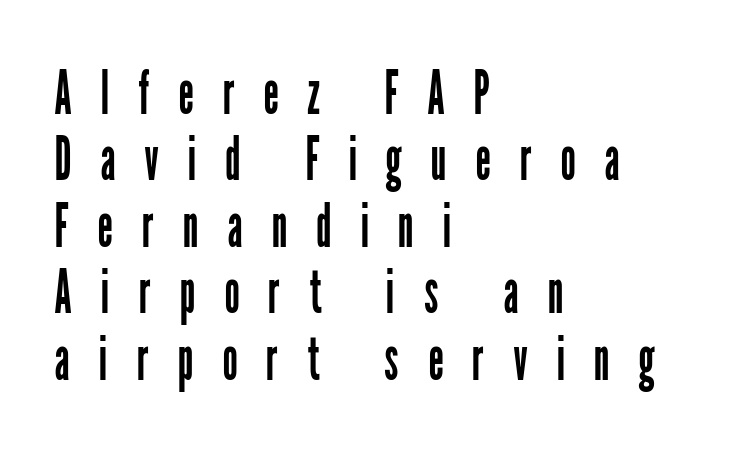
Q: Is the text bold? A: No.
Q: Is the text italic (slanted)? A: No, it is upright.
Q: Is the typeface a serif or a sans-serif typeface? A: Sans-serif.
Q: Is the text underlined? A: No.
Q: How is the paragraph aligned? A: Left-aligned.
Q: Is the spacing between letters normal or unusually wide? A: Unusually wide.
Q: Is the spacing between lines tight, normal or loose? A: Tight.
Q: Width (condensed, normal, or wide)? A: Condensed.
Q: Stroke contrast? A: Low.
Q: x-height? A: Medium.
Q: Monospaced? A: No.
